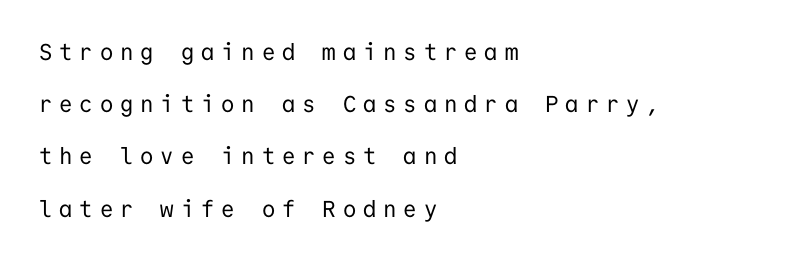
Q: Is the text bold? A: No.
Q: Is the text italic (slanted)? A: No, it is upright.
Q: Is the text underlined? A: No.
Q: How is the paragraph aligned? A: Left-aligned.
Q: Is the spacing between letters normal or unusually wide? A: Unusually wide.
Q: Is the spacing between lines tight, normal or loose? A: Loose.
